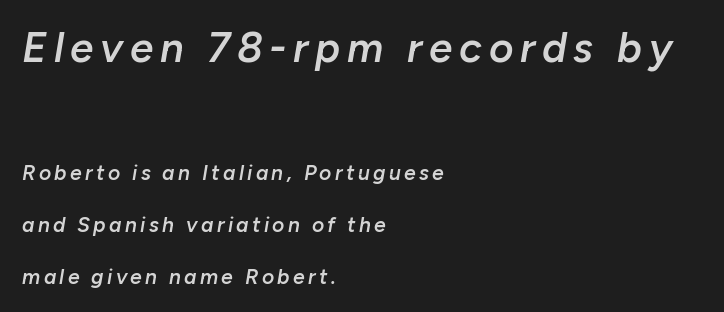
Q: Is the text bold? A: Semi-bold.
Q: Is the text italic (slanted)? A: Yes, it leans right by about 10 degrees.
Q: Is the text underlined? A: No.
Q: How is the paragraph aligned? A: Left-aligned.
Q: Is the spacing between lines tight, normal or loose? A: Loose.
Q: Which block of text is set in a larger size, the first (top) or the second (bottom)? A: The first (top) one.
Q: Width (condensed, normal, or wide)? A: Normal.
Q: Stroke contrast? A: Low.
Q: x-height? A: Medium.
Q: Monospaced? A: No.
